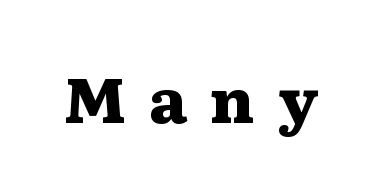
These lines are rendered in a variable-pitch font. Does the type have serifs? Yes, each stem ends in a small foot. The axis of the letterforms is exactly vertical. Between one letter and the next there's a generous, obvious gap. Heavy-handed strokes throughout: this text is bold. Letters rest on an invisible, unmarked baseline.
